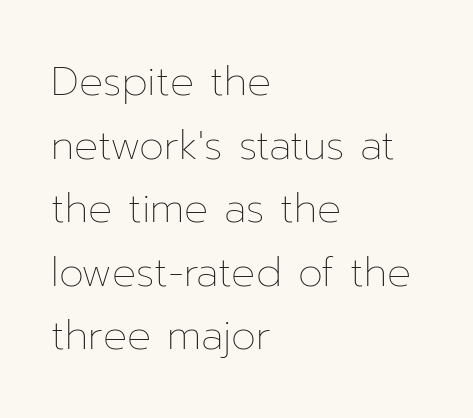
Q: Is the text bold? A: No.
Q: Is the text italic (slanted)? A: No, it is upright.
Q: Is the text underlined? A: No.
Q: How is the paragraph aligned? A: Left-aligned.
Q: Is the spacing between letters normal or unusually wide? A: Normal.
Q: Is the spacing between lines tight, normal or loose? A: Normal.
Q: Width (condensed, normal, or wide)? A: Normal.
Q: Stroke contrast? A: Low.
Q: x-height? A: Medium.
Q: Monospaced? A: No.
